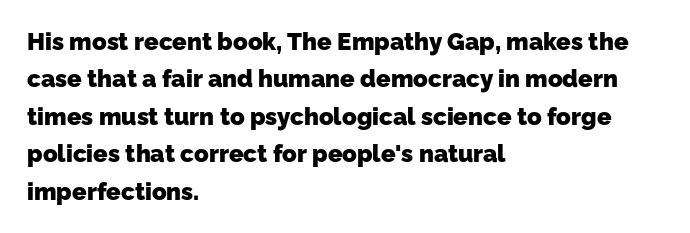
Q: Is the text bold? A: Yes.
Q: Is the text underlined? A: No.
Q: How is the paragraph aligned? A: Left-aligned.
Q: Is the spacing between letters normal or unusually wide? A: Normal.
Q: Is the spacing between lines tight, normal or loose? A: Normal.
